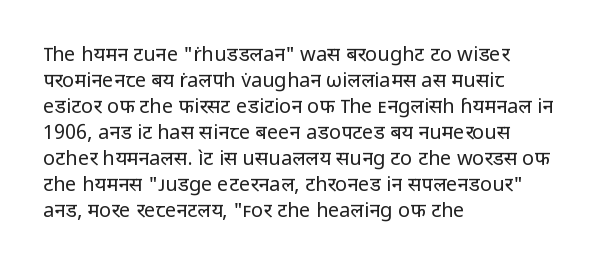
Q: Is the text bold? A: No.
Q: Is the text italic (slanted)? A: No, it is upright.
Q: Is the text underlined? A: No.
Q: How is the paragraph aligned? A: Left-aligned.
Q: Is the spacing between letters normal or unusually wide? A: Normal.
Q: Is the spacing between lines tight, normal or loose? A: Normal.
